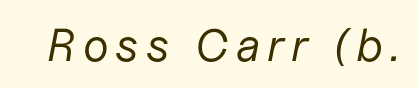
Would a proofreader flag this as italicized? Yes. You could not count columns in this text — the font is proportionally spaced. Words float on clear page, feet unadorned. Bold? No — there's no thickening of the strokes.
